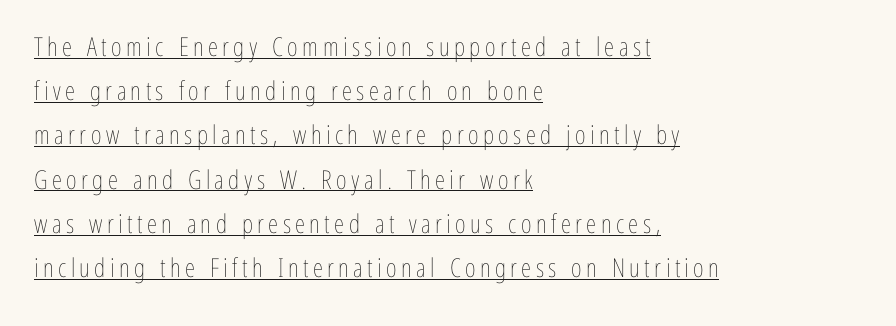
Q: Is the text bold? A: No.
Q: Is the text italic (slanted)? A: No, it is upright.
Q: Is the text underlined? A: Yes.
Q: How is the paragraph aligned? A: Left-aligned.
Q: Is the spacing between lines tight, normal or loose? A: Normal.
